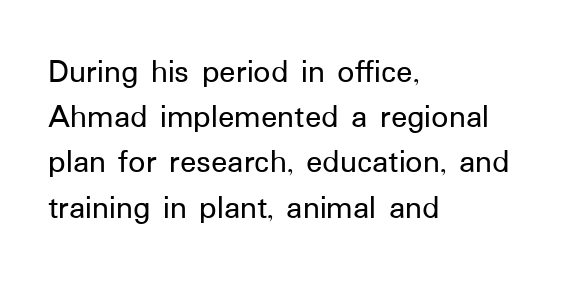
Q: Is the text italic (slanted)? A: No, it is upright.
Q: Is the typeface a serif or a sans-serif typeface? A: Sans-serif.
Q: Is the text underlined? A: No.
Q: How is the paragraph aligned? A: Left-aligned.
Q: Is the spacing between letters normal or unusually wide? A: Normal.
Q: Is the spacing between lines tight, normal or loose? A: Normal.
Q: Width (condensed, normal, or wide)? A: Normal.
Q: Stroke contrast? A: Low.
Q: x-height? A: Medium.
Q: Monospaced? A: No.
